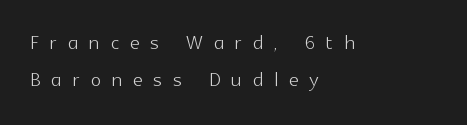
Q: Is the text bold? A: No.
Q: Is the text italic (slanted)? A: No, it is upright.
Q: Is the text underlined? A: No.
Q: How is the paragraph aligned? A: Left-aligned.
Q: Is the spacing between letters normal or unusually wide? A: Unusually wide.
Q: Is the spacing between lines tight, normal or loose? A: Normal.
